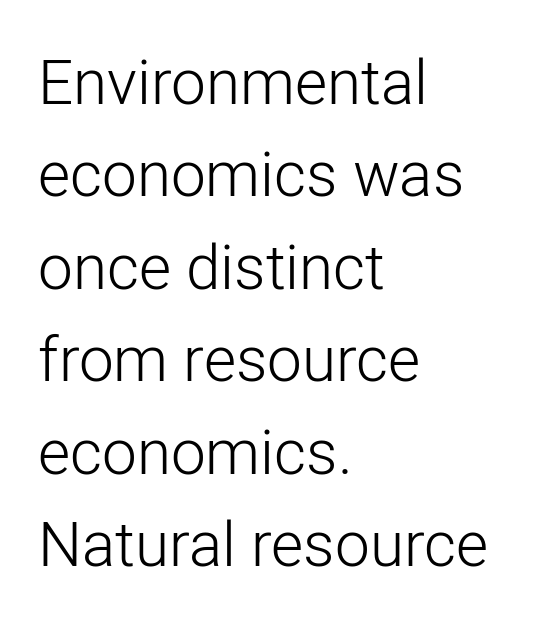
Q: Is the text bold? A: No.
Q: Is the text italic (slanted)? A: No, it is upright.
Q: Is the typeface a serif or a sans-serif typeface? A: Sans-serif.
Q: Is the text underlined? A: No.
Q: How is the paragraph aligned? A: Left-aligned.
Q: Is the spacing between letters normal or unusually wide? A: Normal.
Q: Is the spacing between lines tight, normal or loose? A: Normal.
Q: Width (condensed, normal, or wide)? A: Normal.
Q: Stroke contrast? A: Low.
Q: x-height? A: Medium.
Q: Monospaced? A: No.
